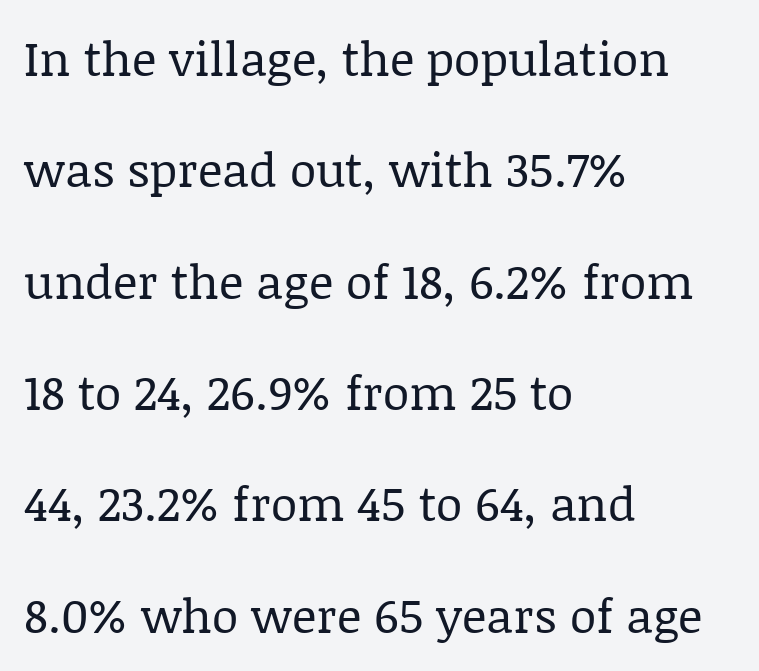
The image shows 48 px regular-weight serif type, upright; set left-aligned, loose line spacing (2.32x), normal letter spacing, not underlined; low stroke contrast and a large x-height.
